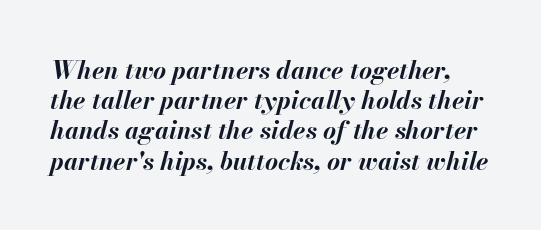
Q: Is the text bold? A: Yes.
Q: Is the text italic (slanted)? A: Yes, it leans right by about 13 degrees.
Q: Is the text underlined? A: No.
Q: Is the spacing between letters normal or unusually wide? A: Normal.
